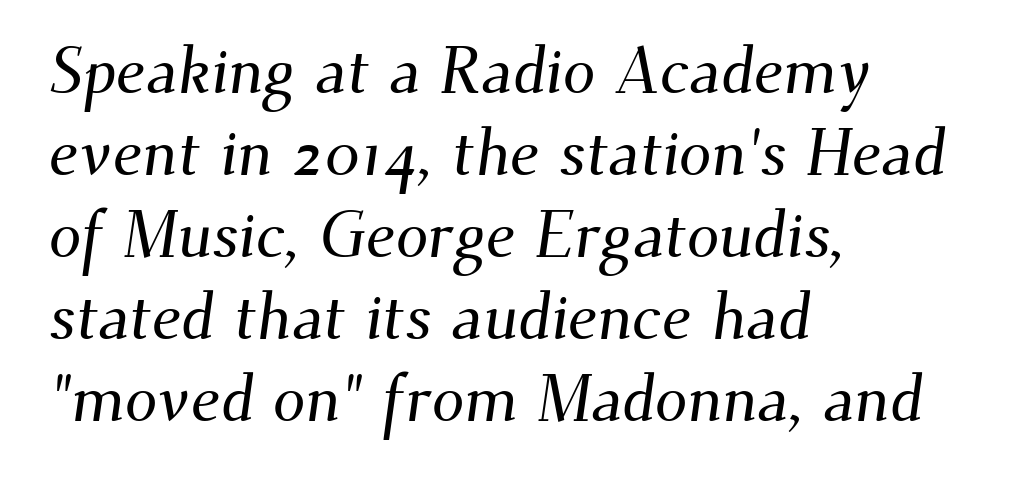
Yep, those are serifs on the letters. This rendering uses left alignment, leaving the right contour irregular. These lines are rendered in a variable-pitch font. Each row of text sits above clean, open space. Here the glyphs are tracked normally, forming tight word shapes.
